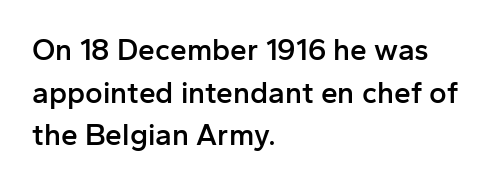
Is this a sans? Yes — the strokes have no serifs. Caption: multi-line text, flush left, ragged right. These lines are rendered in a variable-pitch font. This block has exactly the height ordinary leading produces.
